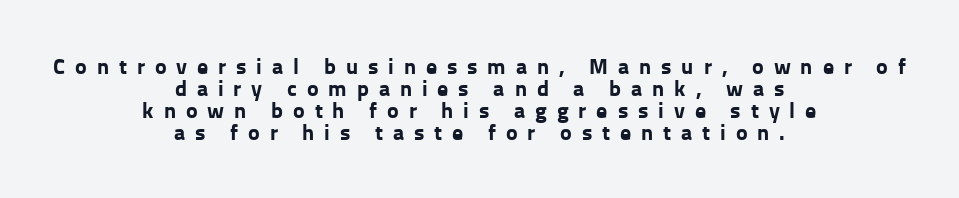
Q: Is the text bold? A: Yes.
Q: Is the text italic (slanted)? A: No, it is upright.
Q: Is the text underlined? A: No.
Q: How is the paragraph aligned? A: Centered.
Q: Is the spacing between letters normal or unusually wide? A: Unusually wide.
Q: Is the spacing between lines tight, normal or loose? A: Tight.
